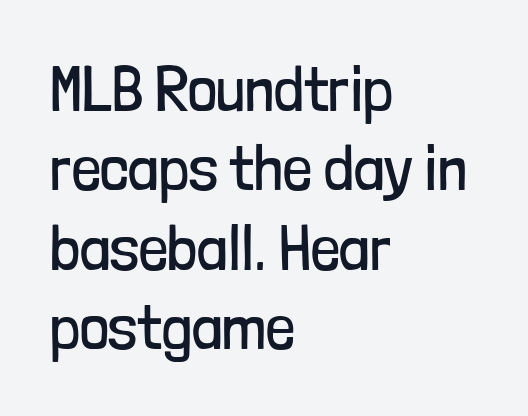
The image shows 64 px regular-weight, condensed sans-serif type, upright; set left-aligned, line spacing 1.24x, normal letter spacing, not underlined; low stroke contrast and a medium x-height.
